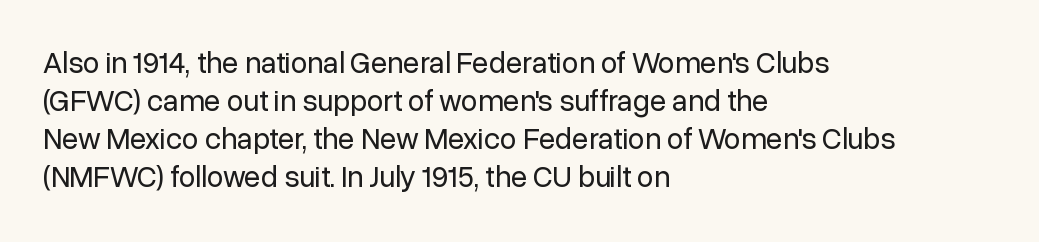
The image shows 30 px regular-weight sans-serif type, upright; set left-aligned, normal line spacing (1.27x), normal letter spacing, not underlined; low stroke contrast and a medium x-height.
